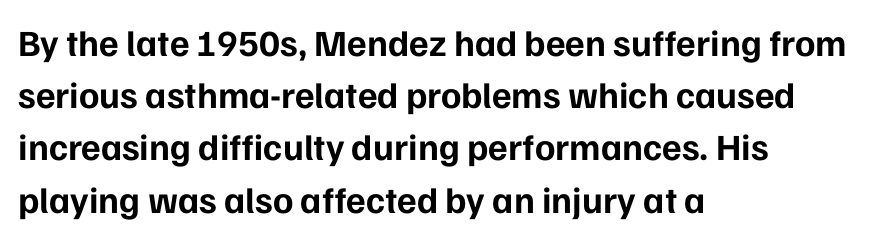
The image shows 37 px bold sans-serif type, upright; set left-aligned, normal line spacing (1.41x), normal letter spacing, not underlined; low stroke contrast and a medium x-height.
